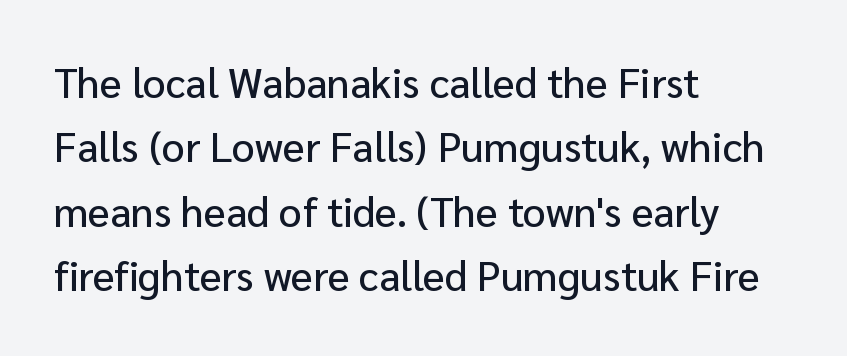
Q: Is the text italic (slanted)? A: No, it is upright.
Q: Is the typeface a serif or a sans-serif typeface? A: Sans-serif.
Q: Is the text underlined? A: No.
Q: How is the paragraph aligned? A: Left-aligned.
Q: Is the spacing between letters normal or unusually wide? A: Normal.
Q: Is the spacing between lines tight, normal or loose? A: Normal.
Q: Width (condensed, normal, or wide)? A: Normal.
Q: Stroke contrast? A: Low.
Q: x-height? A: Medium.
Q: Monospaced? A: No.
